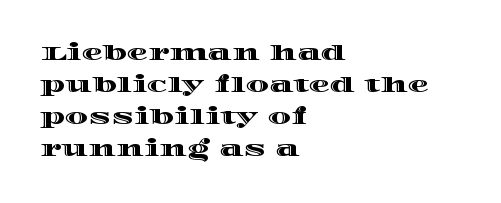
{"italic": "no", "underline": "no", "align": "left", "line_spacing": "normal", "line_spacing_ratio": 1.52, "letter_spacing": "normal", "letter_spacing_em": 0.0, "glyph_px": 21}
